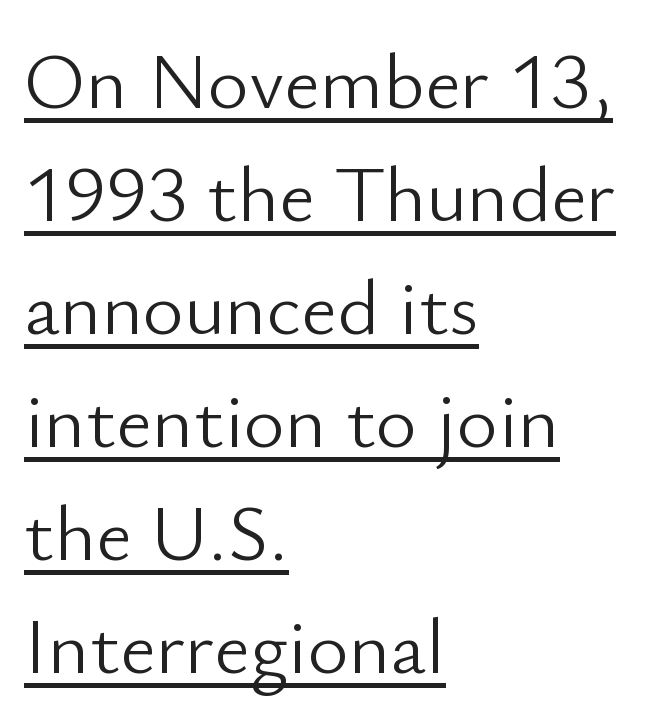
The font family rendered here belongs to the sans-serif group. Stems here are at most as thick as an everyday book face. Left-aligned paragraph, ragged on the right. No extra tracking has been applied to these lines.
